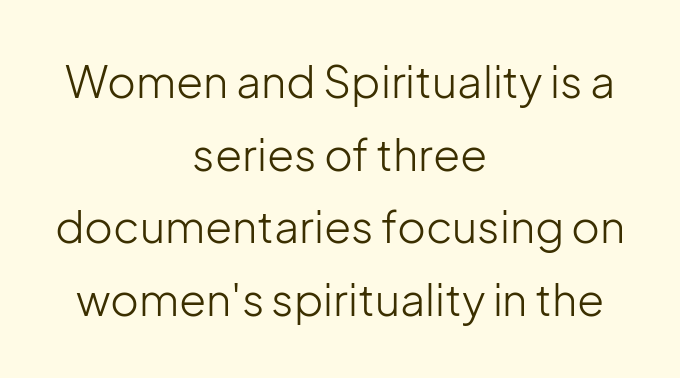
The paragraph shown floats in the horizontal middle. Grotesque or geometric, the face here clearly has no serifs. Has an underline been added? It has not. This sample keeps an unexceptional amount of space between lines.
